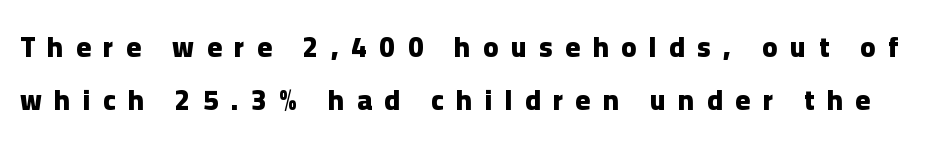
The face used here is proportionally spaced, like ordinary book or web type. The specimen reads as upright at a glance. The glyphs are unaccompanied by any horizontal stroke below them. Grotesque or geometric, the face here clearly has no serifs.
